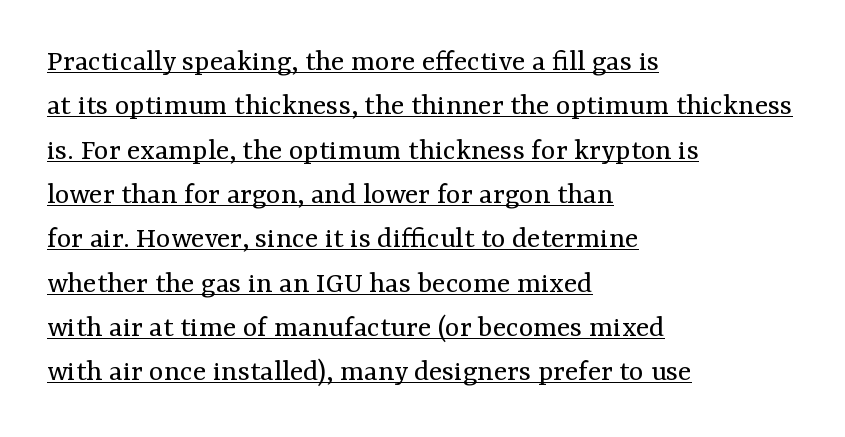
The image shows 31 px regular-weight serif type, upright; set left-aligned, normal line spacing (1.43x), normal letter spacing, underlined; medium stroke contrast and a medium x-height.
